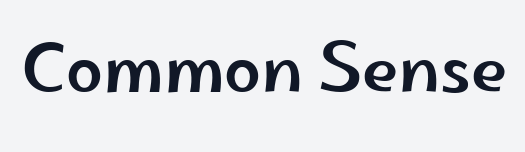
Look at the tracking — it's just the regular setting, nothing added. Think of a printed novel: that variable character pitch is what you see here. The type sits square on the baseline with zero lean. The passage shown is not underscored anywhere. Does the type have serifs? No, each stem ends abruptly.
